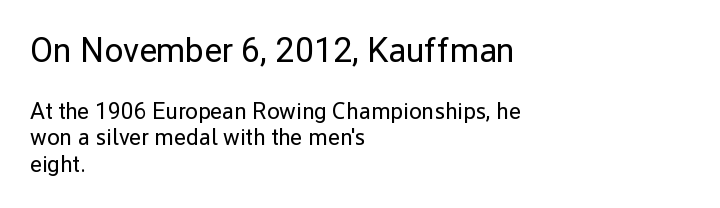
The block sitting higher on the canvas is the one with enlarged characters. The strip under each line holds only bare page. There is no visible air inserted between adjacent glyphs. The face used here is proportionally spaced, like ordinary book or web type.
